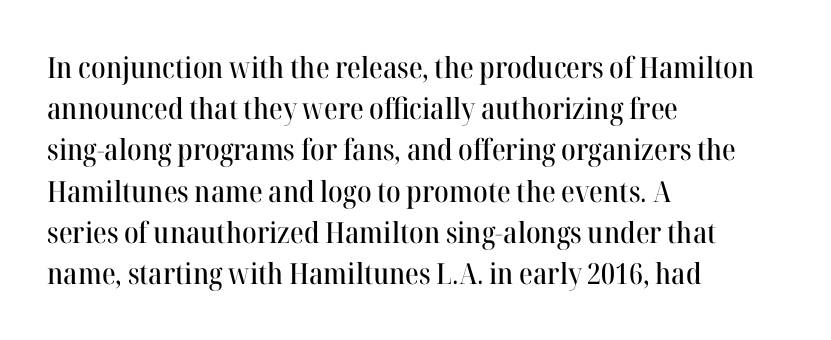
Each letter keeps its own natural width here, so spacing adapts to shape. Characters remain perfectly vertical along every line. The vertical gap from one line to the next is medium. The typeface chosen for these lines features serifs.
